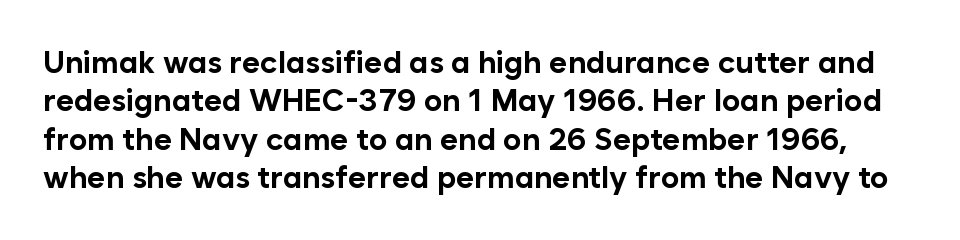
Default kerning and tracking; the words read as compact shapes. Strong, thick strokes mark this as bold type. Font category for this specimen: sans-serif. Rendered with straight, roman letterforms. Here the designer chose a conventional face with non-uniform glyph widths.
